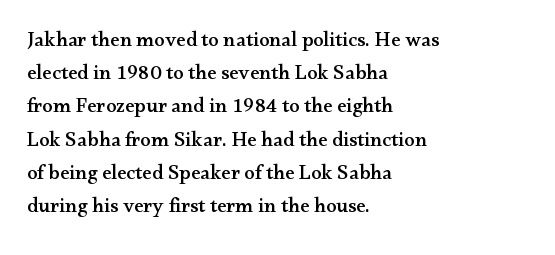
Q: Is the text italic (slanted)? A: No, it is upright.
Q: Is the text underlined? A: No.
Q: How is the paragraph aligned? A: Left-aligned.
Q: Is the spacing between letters normal or unusually wide? A: Normal.
Q: Is the spacing between lines tight, normal or loose? A: Normal.
